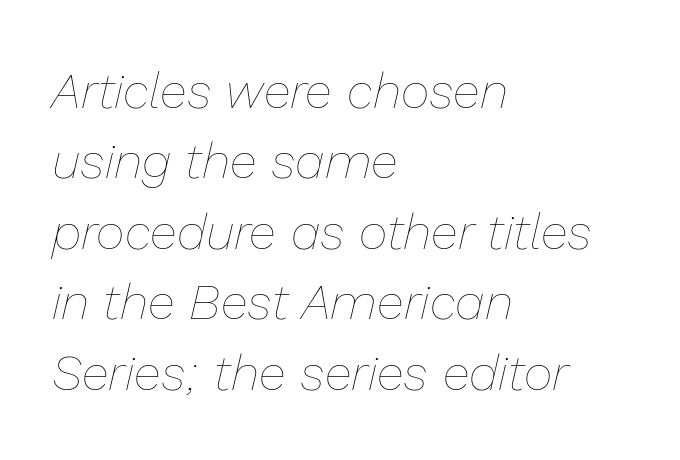
Q: Is the text bold? A: No.
Q: Is the text italic (slanted)? A: Yes, it leans right by about 13 degrees.
Q: Is the text underlined? A: No.
Q: How is the paragraph aligned? A: Left-aligned.
Q: Is the spacing between letters normal or unusually wide? A: Normal.
Q: Is the spacing between lines tight, normal or loose? A: Normal.
Q: Width (condensed, normal, or wide)? A: Normal.
Q: Stroke contrast? A: Low.
Q: x-height? A: Medium.
Q: Monospaced? A: No.
